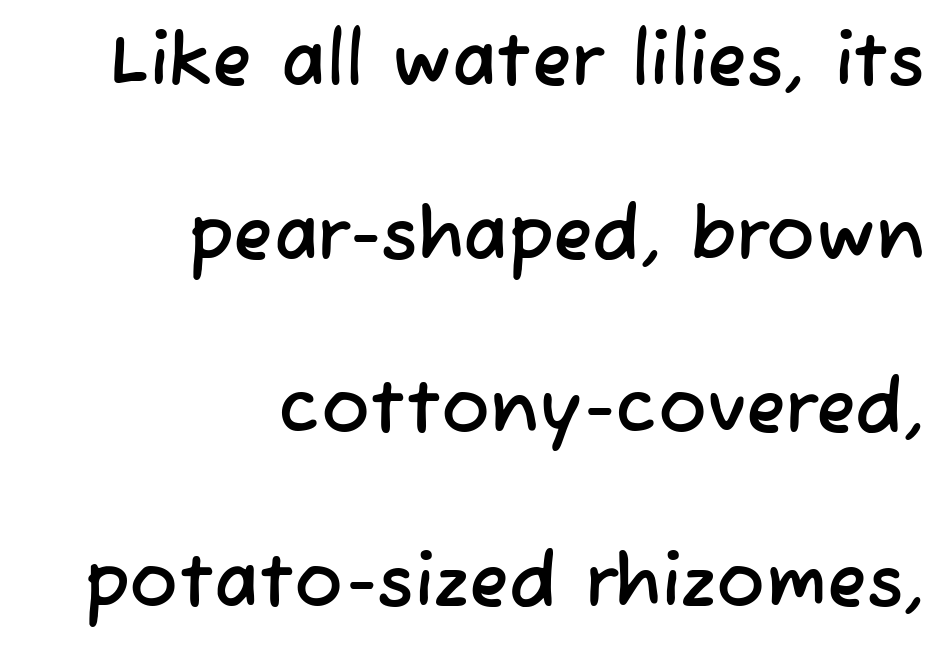
{"serif": "no", "width": "normal", "stroke_contrast": "low", "x_height": "medium", "monospaced": "no", "underline": "no", "align": "right", "line_spacing": "loose", "line_spacing_ratio": 2.38, "letter_spacing": "normal", "letter_spacing_em": 0.0, "glyph_px": 73}
